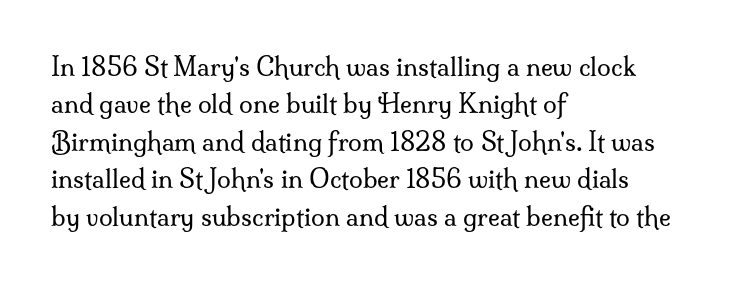
In CSS terms this would be text-align: left. Descenders are the only things crossing below the line. One glance says typical: line gaps are just what's usual. This is the regular roman posture of the typeface.
